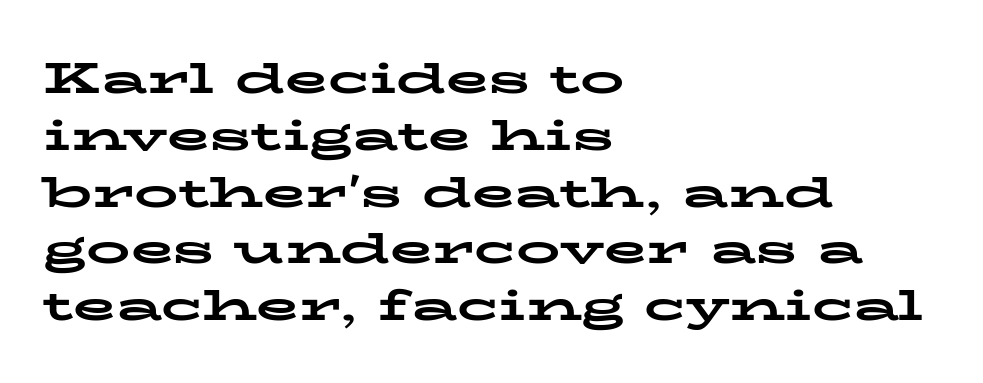
The image shows 44 px bold, wide serif type, upright; set left-aligned, normal line spacing (1.29x), normal letter spacing, not underlined; low stroke contrast and a medium x-height.
